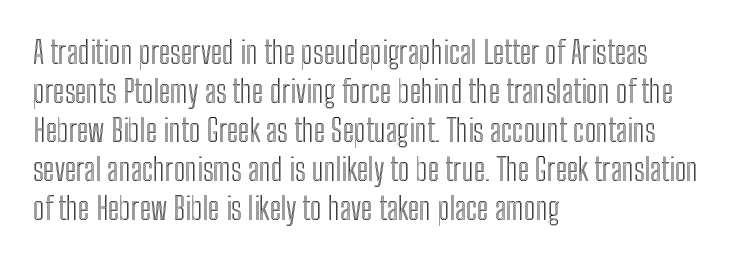
The image shows 31 px condensed type, upright; set left-aligned, normal line spacing (1.26x), normal letter spacing, not underlined; a medium x-height.
